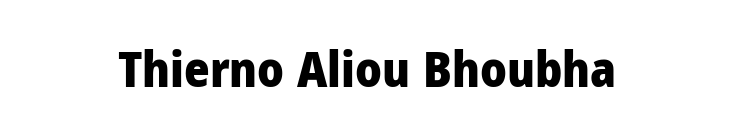
The image shows 49 px heavy sans-serif type, upright; set centered, normal letter spacing, not underlined; low stroke contrast and a medium x-height.
